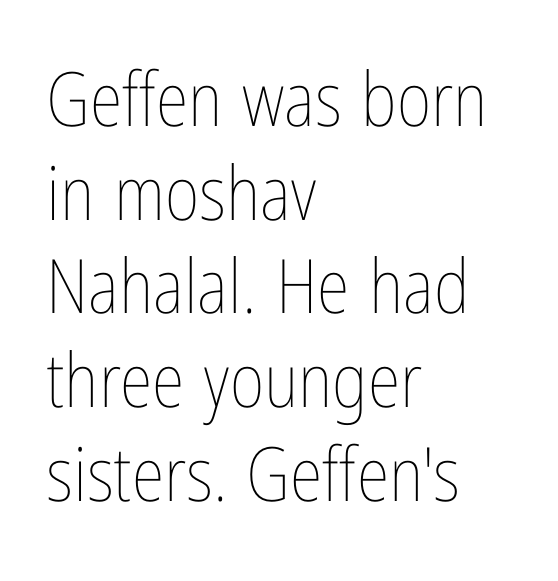
Q: Is the text bold? A: No.
Q: Is the text italic (slanted)? A: No, it is upright.
Q: Is the text underlined? A: No.
Q: How is the paragraph aligned? A: Left-aligned.
Q: Is the spacing between letters normal or unusually wide? A: Normal.
Q: Is the spacing between lines tight, normal or loose? A: Normal.
Q: Width (condensed, normal, or wide)? A: Condensed.
Q: Stroke contrast? A: Low.
Q: x-height? A: Medium.
Q: Monospaced? A: No.
